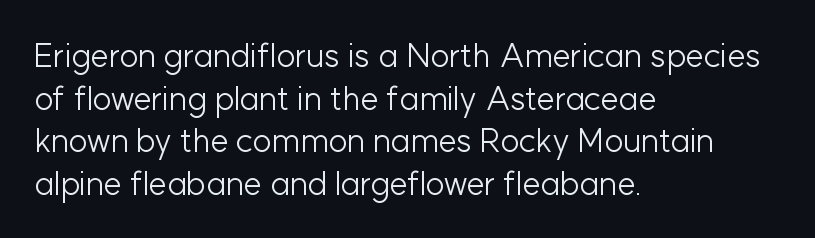
Q: Is the text bold? A: No.
Q: Is the text italic (slanted)? A: No, it is upright.
Q: Is the typeface a serif or a sans-serif typeface? A: Sans-serif.
Q: Is the text underlined? A: No.
Q: How is the paragraph aligned? A: Left-aligned.
Q: Is the spacing between letters normal or unusually wide? A: Normal.
Q: Is the spacing between lines tight, normal or loose? A: Normal.
Q: Width (condensed, normal, or wide)? A: Normal.
Q: Stroke contrast? A: Low.
Q: x-height? A: Medium.
Q: Monospaced? A: No.
